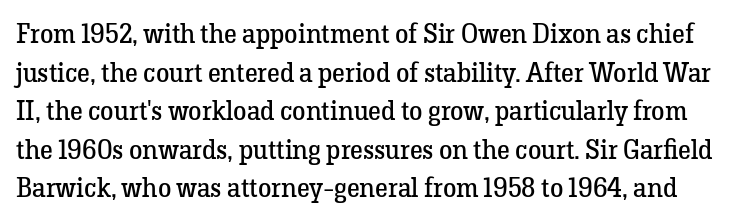
Q: Is the text bold? A: No.
Q: Is the text italic (slanted)? A: No, it is upright.
Q: Is the text underlined? A: No.
Q: Is the spacing between letters normal or unusually wide? A: Normal.
Q: Is the spacing between lines tight, normal or loose? A: Normal.
